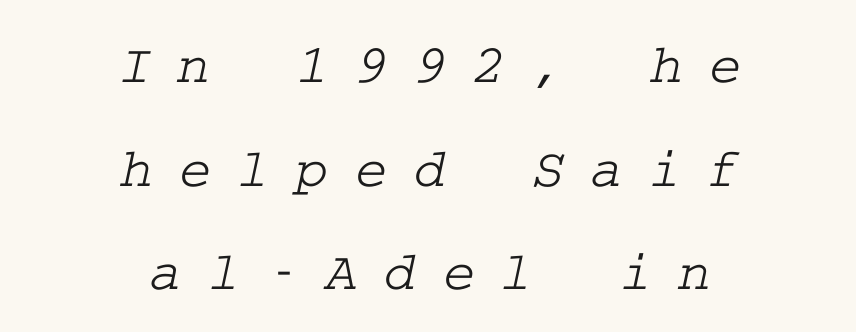
The image shows 56 px wide serif type; set centered, line spacing 1.85x, unusually wide letter spacing (+0.46 em), not underlined; low stroke contrast and a medium x-height.
